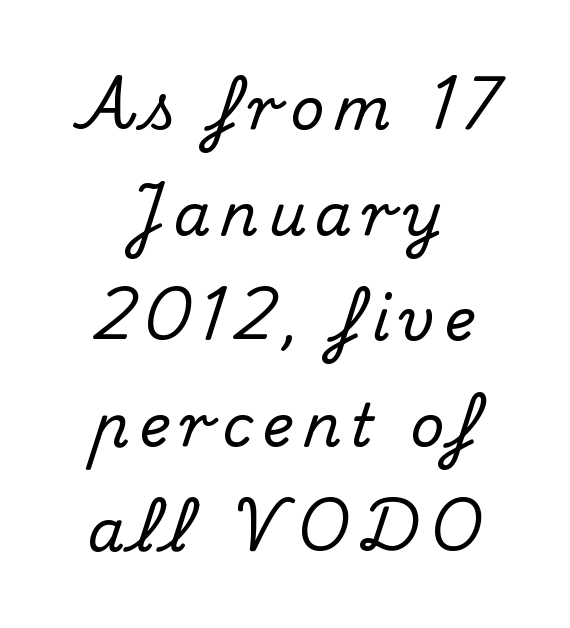
Q: Is the text italic (slanted)? A: Yes.
Q: Is the typeface a serif or a sans-serif typeface? A: Serif.
Q: Is the text underlined? A: No.
Q: How is the paragraph aligned? A: Centered.
Q: Width (condensed, normal, or wide)? A: Normal.
Q: Stroke contrast? A: Medium.
Q: x-height? A: Small.
Q: Monospaced? A: No.
